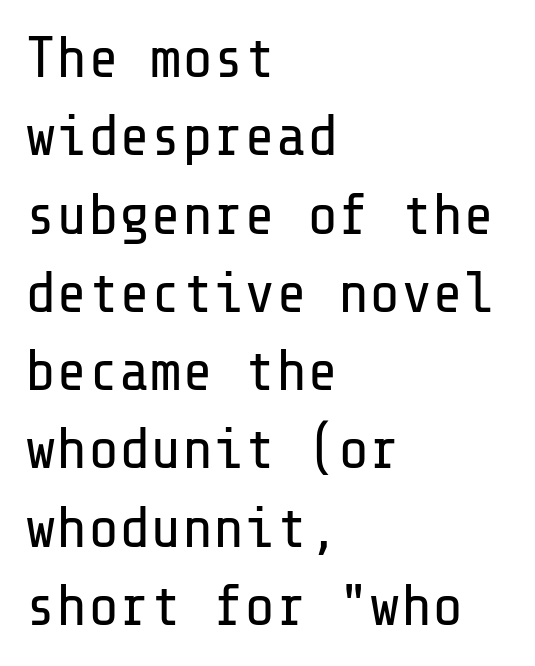
Q: Is the text bold? A: No.
Q: Is the text italic (slanted)? A: No, it is upright.
Q: Is the typeface a serif or a sans-serif typeface? A: Sans-serif.
Q: Is the text underlined? A: No.
Q: How is the paragraph aligned? A: Left-aligned.
Q: Is the spacing between letters normal or unusually wide? A: Normal.
Q: Is the spacing between lines tight, normal or loose? A: Normal.
Q: Width (condensed, normal, or wide)? A: Normal.
Q: Stroke contrast? A: Low.
Q: x-height? A: Medium.
